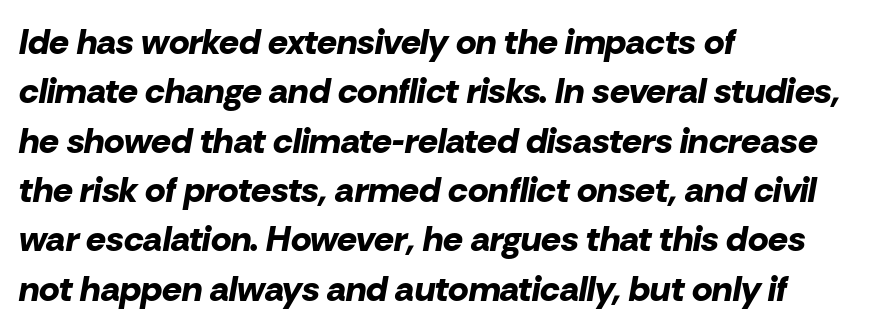
The image shows 35 px bold type, italic (leaning right); set left-aligned, normal line spacing (1.41x), normal letter spacing, not underlined; low stroke contrast and a medium x-height.
